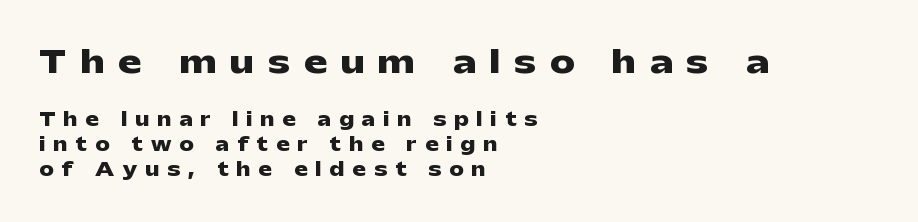
Q: Is the text bold? A: Yes.
Q: Is the text italic (slanted)? A: No, it is upright.
Q: Is the typeface a serif or a sans-serif typeface? A: Sans-serif.
Q: Is the text underlined? A: No.
Q: How is the paragraph aligned? A: Left-aligned.
Q: Is the spacing between letters normal or unusually wide? A: Unusually wide.
Q: Is the spacing between lines tight, normal or loose? A: Normal.
Q: Which block of text is set in a larger size, the first (top) or the second (bottom)? A: The first (top) one.
Q: Width (condensed, normal, or wide)? A: Wide.
Q: Stroke contrast? A: Low.
Q: x-height? A: Medium.
Q: Monospaced? A: No.
